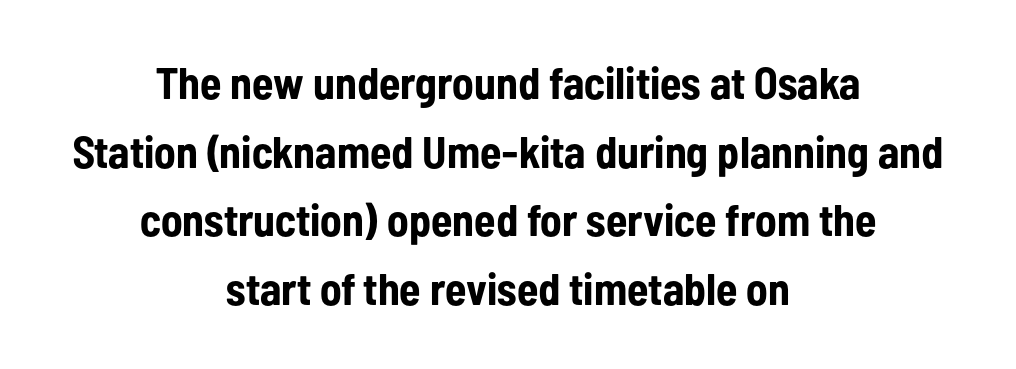
{"serif": "no", "italic": "no", "bold": "yes", "weight": "bold", "width": "condensed", "stroke_contrast": "low", "x_height": "medium", "monospaced": "no", "underline": "no", "align": "center", "line_spacing": "normal", "line_spacing_ratio": 1.56, "letter_spacing": "normal", "letter_spacing_em": 0.0, "glyph_px": 44}
